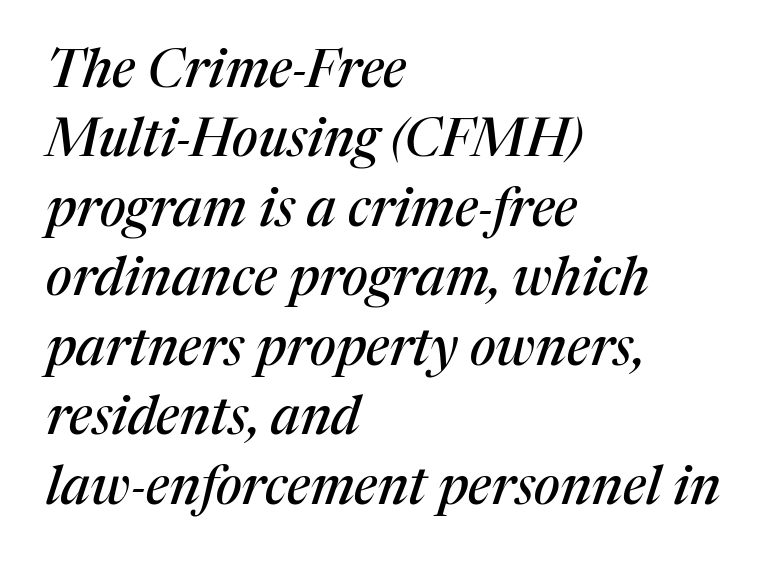
Q: Is the text italic (slanted)? A: Yes, it leans right by about 17 degrees.
Q: Is the typeface a serif or a sans-serif typeface? A: Serif.
Q: Is the text underlined? A: No.
Q: How is the paragraph aligned? A: Left-aligned.
Q: Is the spacing between letters normal or unusually wide? A: Normal.
Q: Is the spacing between lines tight, normal or loose? A: Normal.
Q: Width (condensed, normal, or wide)? A: Normal.
Q: Stroke contrast? A: Medium.
Q: x-height? A: Medium.
Q: Monospaced? A: No.
